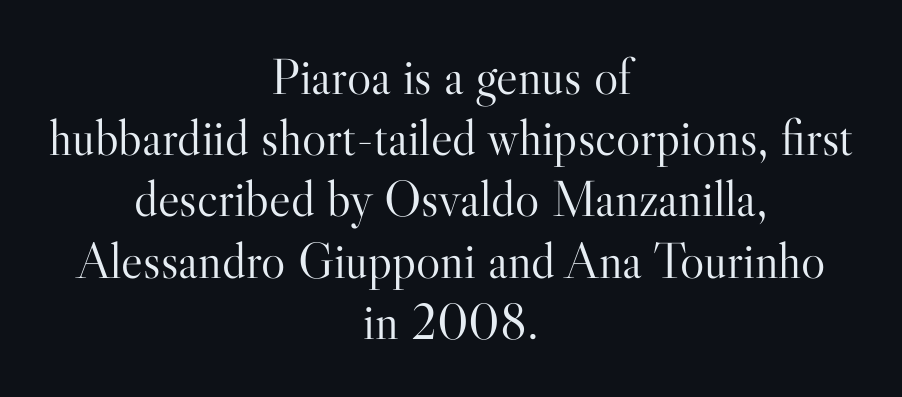
Q: Is the text bold? A: No.
Q: Is the text italic (slanted)? A: No, it is upright.
Q: Is the typeface a serif or a sans-serif typeface? A: Serif.
Q: Is the text underlined? A: No.
Q: How is the paragraph aligned? A: Centered.
Q: Is the spacing between letters normal or unusually wide? A: Normal.
Q: Width (condensed, normal, or wide)? A: Normal.
Q: Stroke contrast? A: High.
Q: x-height? A: Small.
Q: Monospaced? A: No.
